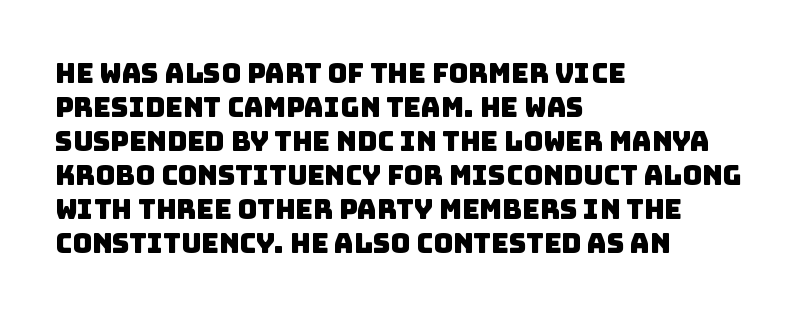
{"underline": "no", "align": "left", "line_spacing": "normal", "line_spacing_ratio": 1.26, "letter_spacing": "normal", "letter_spacing_em": 0.0, "glyph_px": 27}
